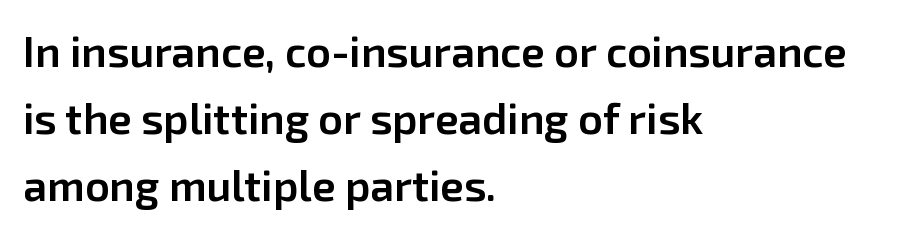
The image shows 43 px semibold sans-serif type, upright; set left-aligned, normal line spacing (1.56x), normal letter spacing, not underlined; low stroke contrast and a medium x-height.
